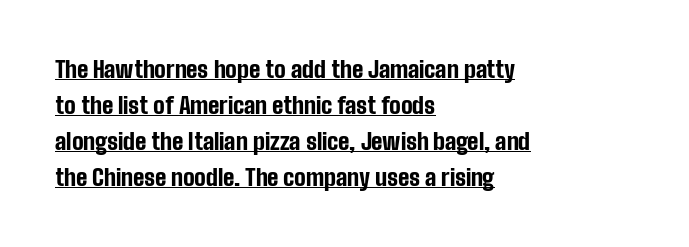
{"italic": "no", "bold": "yes", "underline": "yes", "align": "left", "line_spacing": "normal", "line_spacing_ratio": 1.57, "letter_spacing": "normal", "letter_spacing_em": 0.0, "glyph_px": 23}
